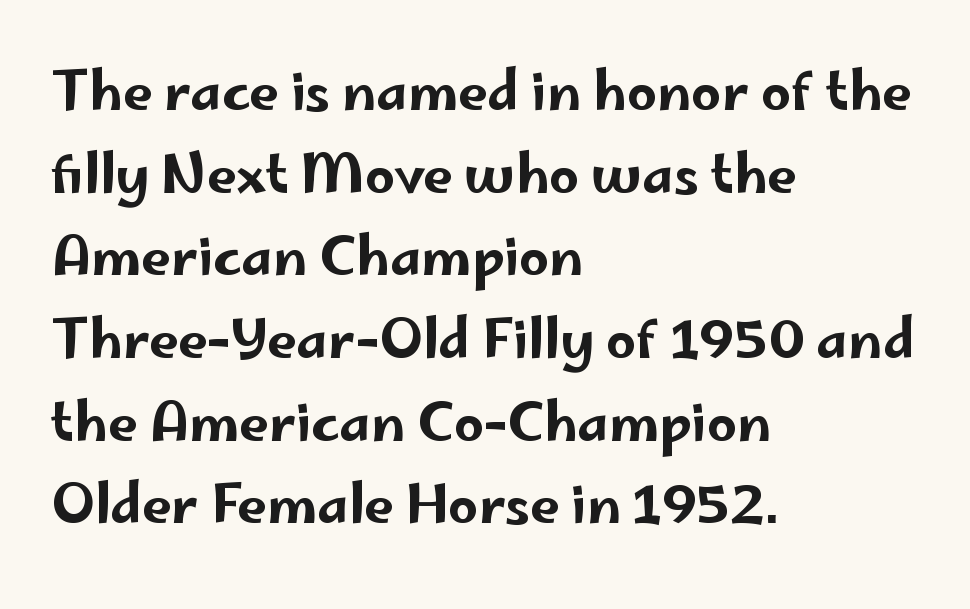
{"serif": "no", "italic": "no", "width": "wide", "stroke_contrast": "low", "x_height": "small", "monospaced": "no", "underline": "no", "align": "left", "line_spacing": "normal", "line_spacing_ratio": 1.56, "letter_spacing": "normal", "letter_spacing_em": 0.0, "glyph_px": 53}
